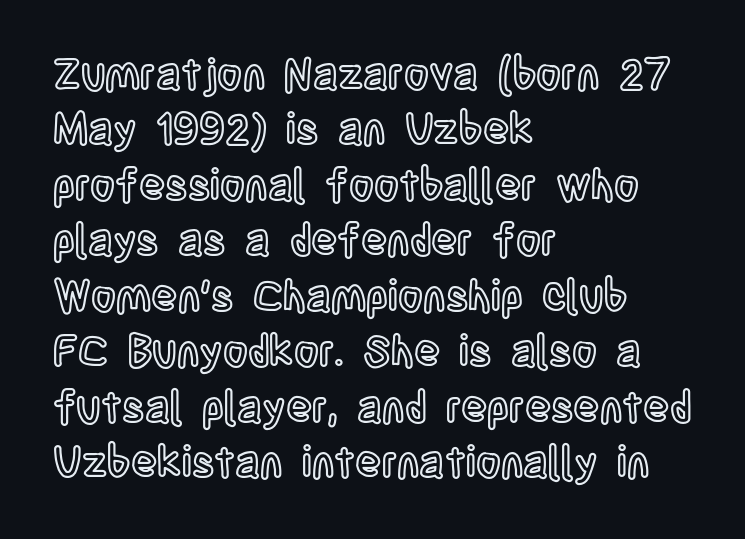
Q: Is the text italic (slanted)? A: No, it is upright.
Q: Is the text underlined? A: No.
Q: How is the paragraph aligned? A: Left-aligned.
Q: Is the spacing between letters normal or unusually wide? A: Normal.
Q: Is the spacing between lines tight, normal or loose? A: Normal.
Q: Width (condensed, normal, or wide)? A: Condensed.
Q: x-height? A: Large.
Q: Monospaced? A: No.
